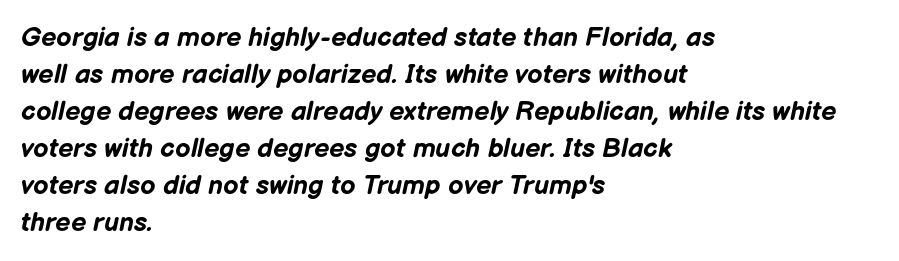
Whoever set this chose a conventional vertical rhythm. The passage shown has conventional tracking throughout. The space directly below the letters is spotless. Line starts are locked; line ends wander. Strokes here are thick enough to call this a true bold. Designer's note — italics engaged.
